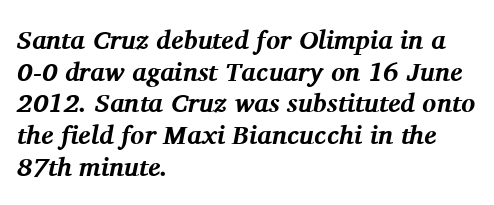
Plain, unruled lines of type. The passage is arranged the way most books set body copy — flush left. You could call the tracking neutral — neither tight nor loose. Typesetter's note: full bold, strokes at maximum text heaviness.
